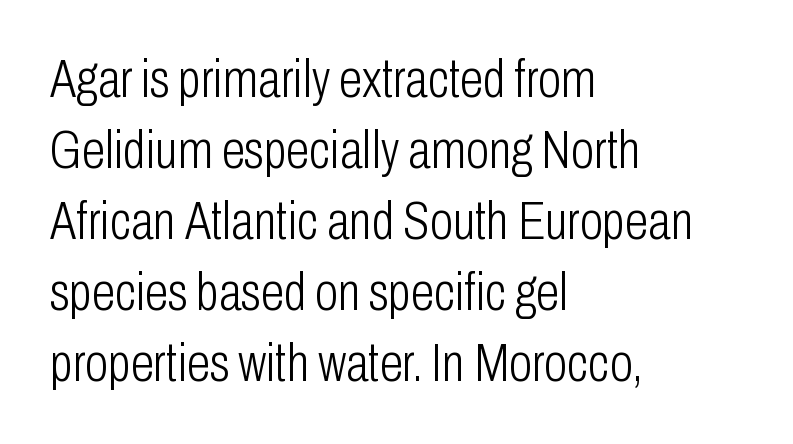
The image shows 53 px light, condensed sans-serif type, upright; set left-aligned, normal line spacing (1.34x), normal letter spacing, not underlined; low stroke contrast and a medium x-height.
